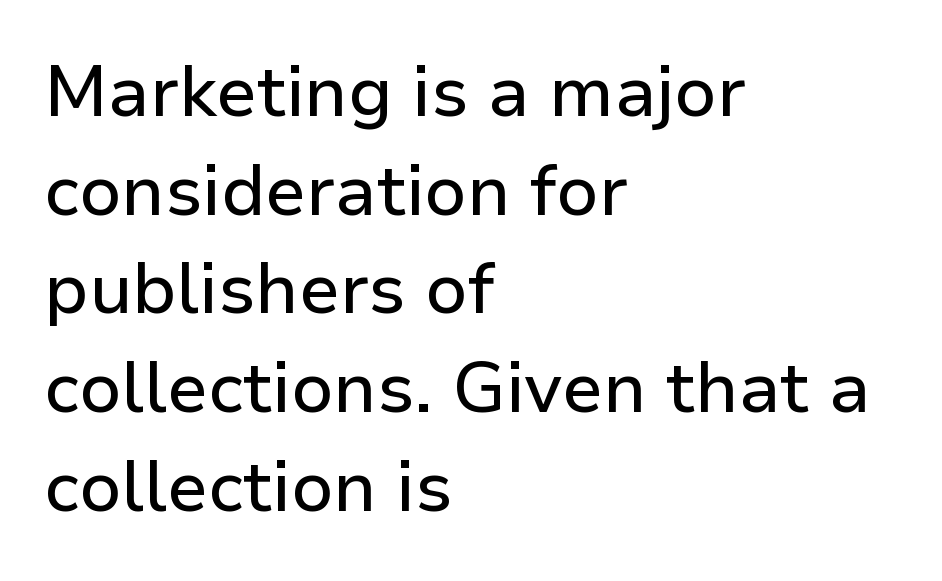
The image shows 71 px sans-serif type, upright; set left-aligned, normal line spacing (1.39x), normal letter spacing, not underlined; low stroke contrast and a medium x-height.
